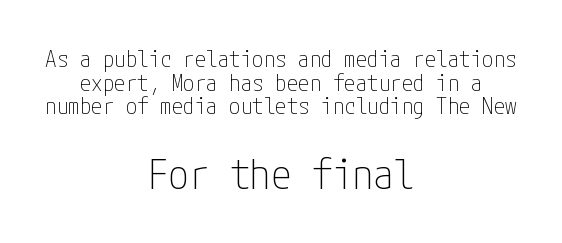
{"serif": "no", "italic": "no", "bold": "no", "weight": "thin", "width": "condensed", "stroke_contrast": "low", "x_height": "medium", "underline": "no", "align": "center", "line_spacing": "tight", "line_spacing_ratio": 1.03, "letter_spacing": "normal", "letter_spacing_em": 0.0, "larger_block": "second", "size_ratio": 1.78, "glyph_px": 41}
